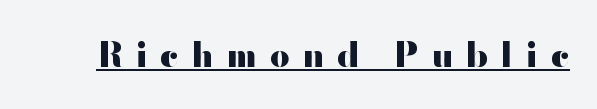
The image shows 34 px heavy, wide sans-serif type, upright; set unusually wide letter spacing (+0.37 em), underlined; high stroke contrast and a small x-height.
